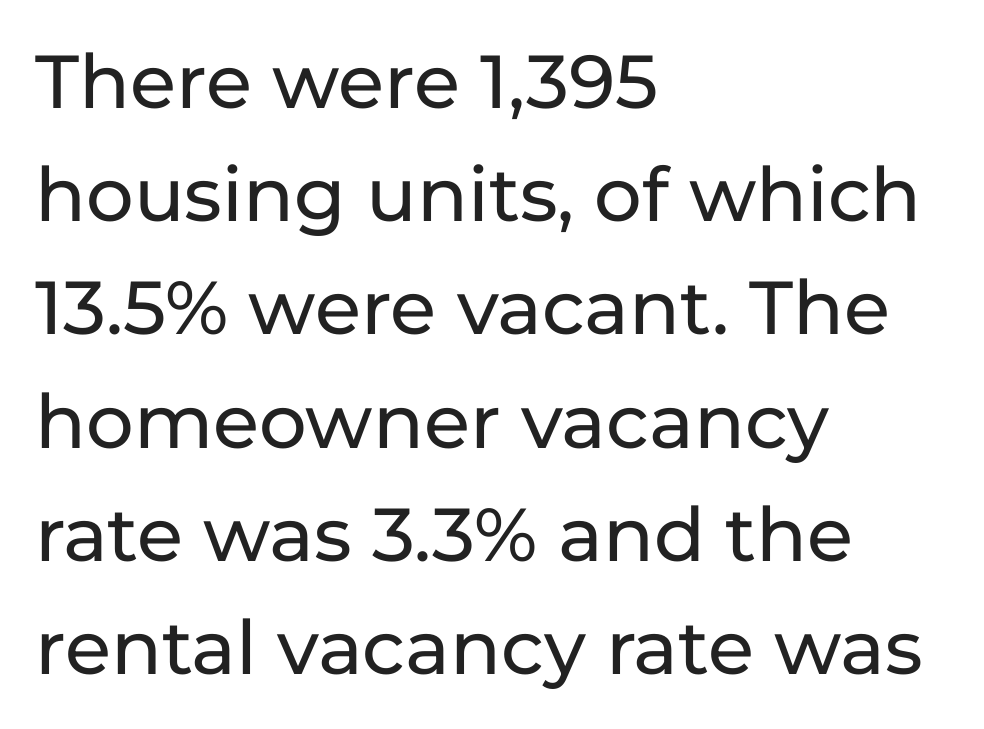
Q: Is the text italic (slanted)? A: No, it is upright.
Q: Is the typeface a serif or a sans-serif typeface? A: Sans-serif.
Q: Is the text underlined? A: No.
Q: How is the paragraph aligned? A: Left-aligned.
Q: Is the spacing between letters normal or unusually wide? A: Normal.
Q: Is the spacing between lines tight, normal or loose? A: Normal.
Q: Width (condensed, normal, or wide)? A: Normal.
Q: Stroke contrast? A: Low.
Q: x-height? A: Medium.
Q: Monospaced? A: No.
